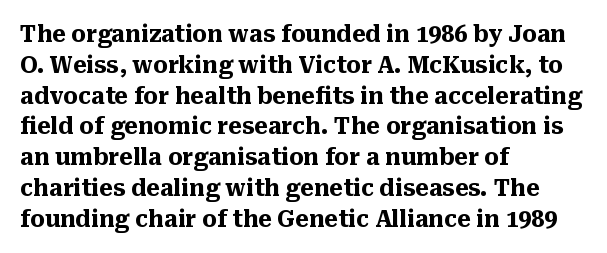
It's the straight-up-and-down kind of type. Descender tails drop into unmarked territory. Weight check: bold — yes, fully. Line beginnings align vertically; line endings do not.
